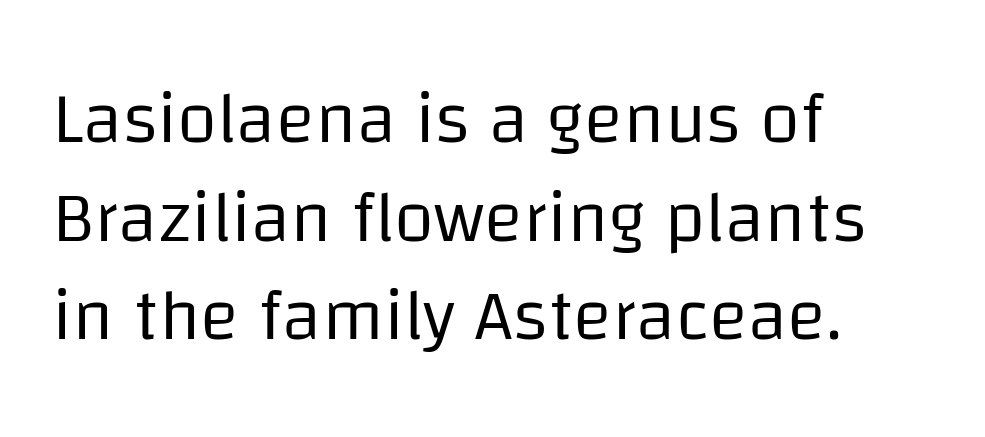
{"serif": "no", "italic": "no", "bold": "no", "weight": "regular", "width": "normal", "stroke_contrast": "low", "x_height": "large", "monospaced": "no", "underline": "no", "align": "left", "line_spacing": "normal", "line_spacing_ratio": 1.35, "letter_spacing": "normal", "letter_spacing_em": 0.0, "glyph_px": 73}
